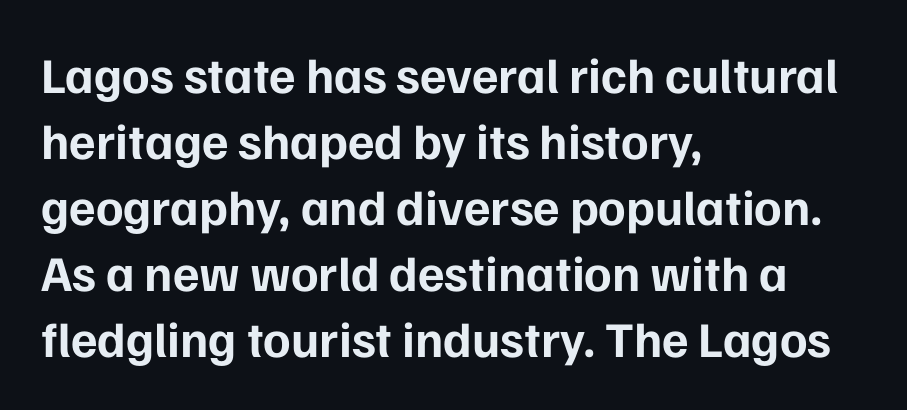
{"serif": "no", "italic": "no", "bold": "yes", "weight": "bold", "width": "normal", "stroke_contrast": "low", "x_height": "medium", "monospaced": "no", "underline": "no", "align": "left", "line_spacing": "normal", "line_spacing_ratio": 1.32, "letter_spacing": "normal", "letter_spacing_em": 0.0, "glyph_px": 50}
